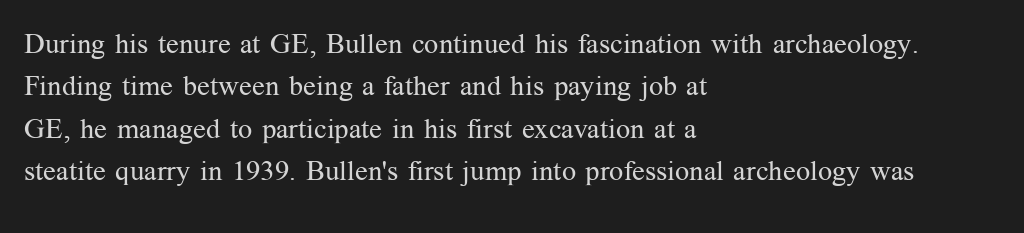
{"serif": "yes", "italic": "no", "bold": "no", "weight": "regular", "width": "normal", "stroke_contrast": "medium", "x_height": "medium", "monospaced": "no", "underline": "no", "align": "left", "line_spacing": "normal", "line_spacing_ratio": 1.51, "letter_spacing": "normal", "letter_spacing_em": 0.0, "glyph_px": 28}
